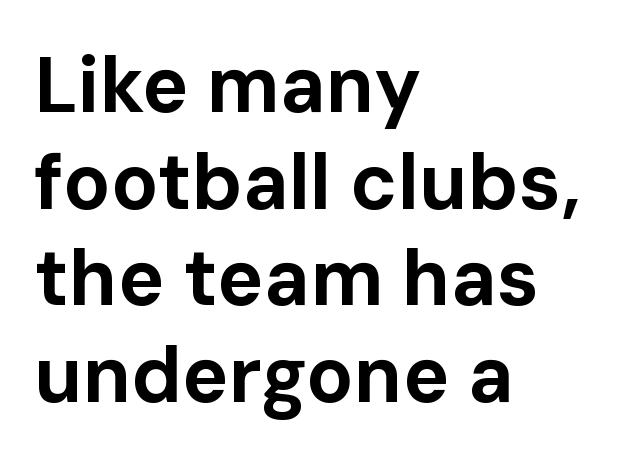
Q: Is the text bold? A: Yes.
Q: Is the text italic (slanted)? A: No, it is upright.
Q: Is the typeface a serif or a sans-serif typeface? A: Sans-serif.
Q: Is the text underlined? A: No.
Q: How is the paragraph aligned? A: Left-aligned.
Q: Is the spacing between letters normal or unusually wide? A: Normal.
Q: Width (condensed, normal, or wide)? A: Normal.
Q: Stroke contrast? A: Low.
Q: x-height? A: Medium.
Q: Monospaced? A: No.
